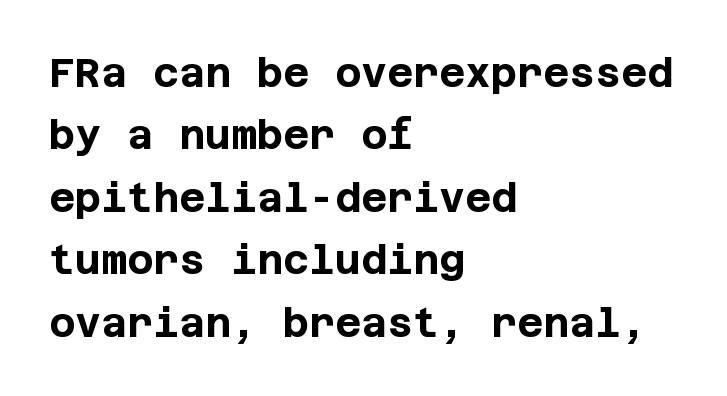
No extra tracking has been applied to these lines. Chunky letters — that's bold for sure. A clean baseline with only descenders dipping below it. Line beginnings align vertically; line endings do not. Every character sits straight up, as roman type does.
